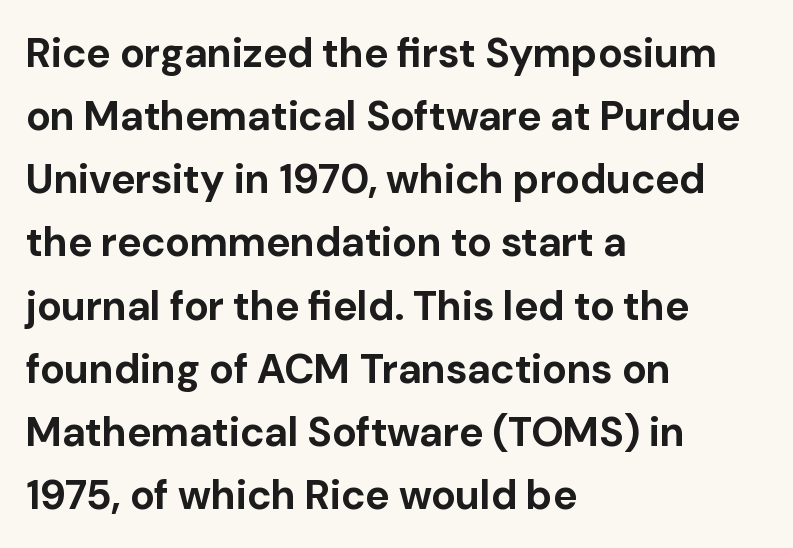
Q: Is the text bold? A: Yes.
Q: Is the text italic (slanted)? A: No, it is upright.
Q: Is the typeface a serif or a sans-serif typeface? A: Sans-serif.
Q: Is the text underlined? A: No.
Q: How is the paragraph aligned? A: Left-aligned.
Q: Is the spacing between letters normal or unusually wide? A: Normal.
Q: Is the spacing between lines tight, normal or loose? A: Normal.
Q: Width (condensed, normal, or wide)? A: Normal.
Q: Stroke contrast? A: Low.
Q: x-height? A: Medium.
Q: Monospaced? A: No.
